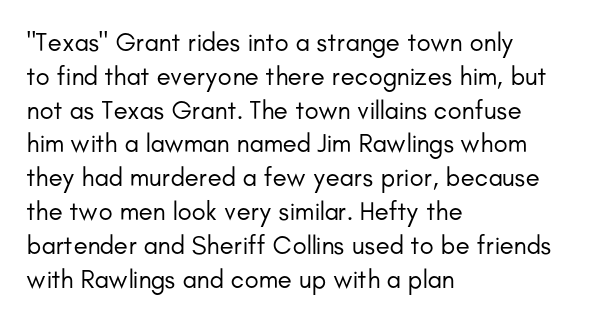
Q: Is the text bold? A: No.
Q: Is the text italic (slanted)? A: No, it is upright.
Q: Is the text underlined? A: No.
Q: How is the paragraph aligned? A: Left-aligned.
Q: Is the spacing between letters normal or unusually wide? A: Normal.
Q: Is the spacing between lines tight, normal or loose? A: Normal.
